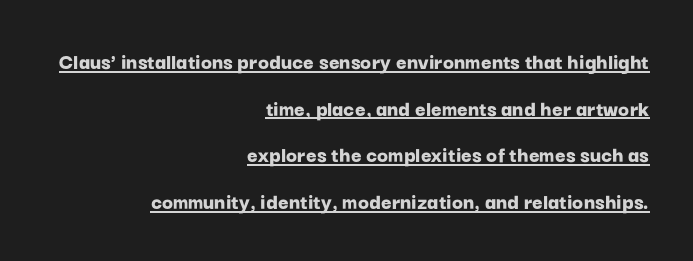
{"italic": "no", "bold": "yes", "underline": "yes", "align": "right", "line_spacing": "loose", "line_spacing_ratio": 2.03, "letter_spacing": "normal", "letter_spacing_em": 0.0, "glyph_px": 23}
